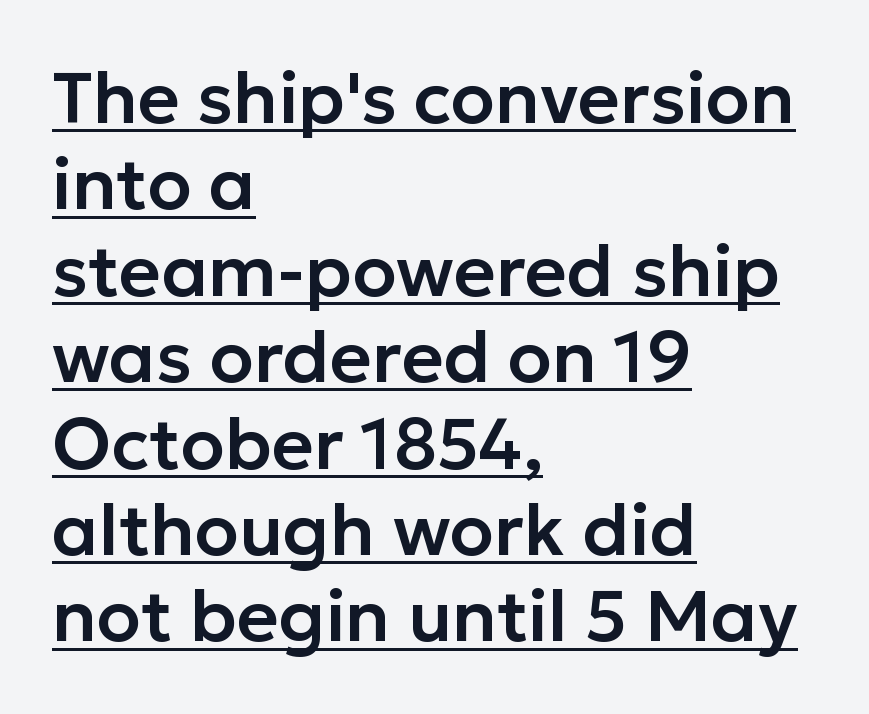
{"serif": "no", "italic": "no", "width": "normal", "stroke_contrast": "low", "x_height": "medium", "monospaced": "no", "underline": "yes", "align": "left", "line_spacing_ratio": 1.2, "letter_spacing": "normal", "letter_spacing_em": 0.0, "glyph_px": 72}
